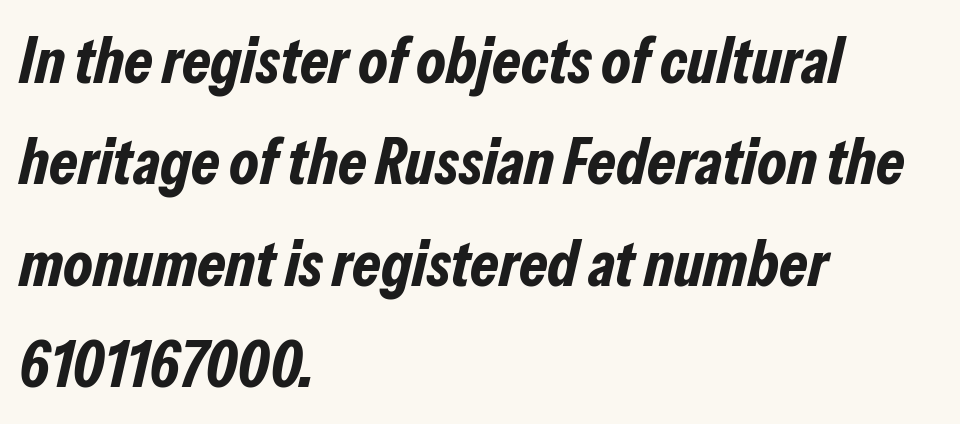
The lines are quadded left. Varying glyph widths throughout — classic text-font behaviour. Students, note that the glyphs here touch the page at normal intervals. The typography opts for an oblique posture over an upright one. Strokes here are thick enough to call this a true bold. This rendering features lettering with no underline.
